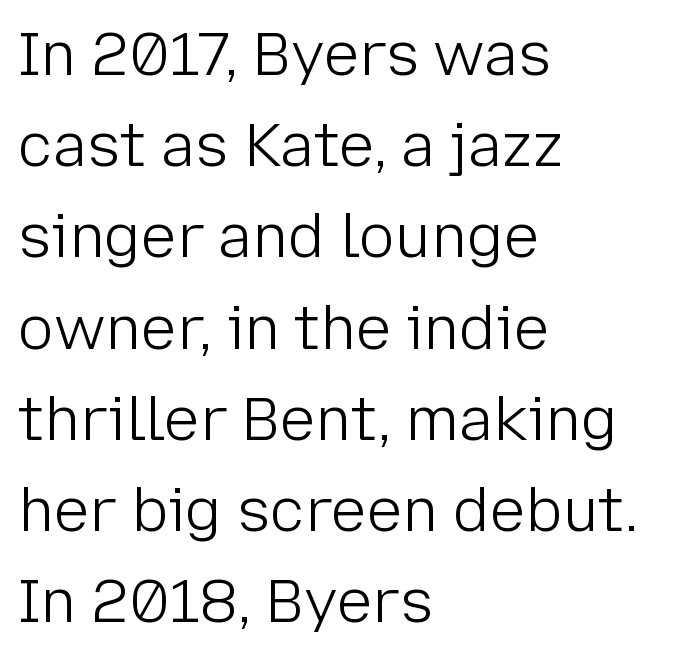
The image shows 60 px light sans-serif type, upright; set left-aligned, normal line spacing (1.52x), normal letter spacing, not underlined; low stroke contrast and a medium x-height.
